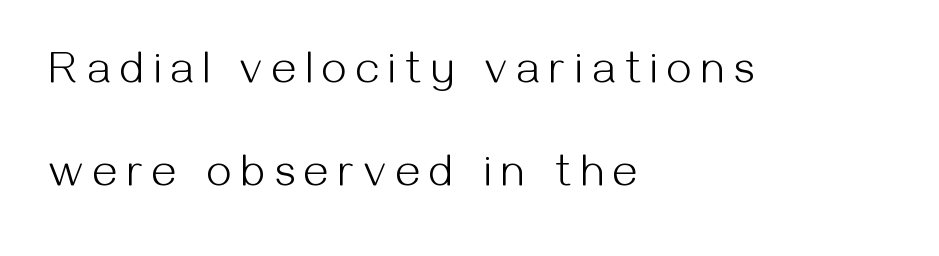
{"serif": "no", "italic": "no", "bold": "no", "weight": "light", "width": "normal", "stroke_contrast": "medium", "x_height": "medium", "monospaced": "no", "underline": "no", "align": "left", "line_spacing": "loose", "line_spacing_ratio": 2.34, "letter_spacing": "wide", "letter_spacing_em": 0.23, "glyph_px": 44}
